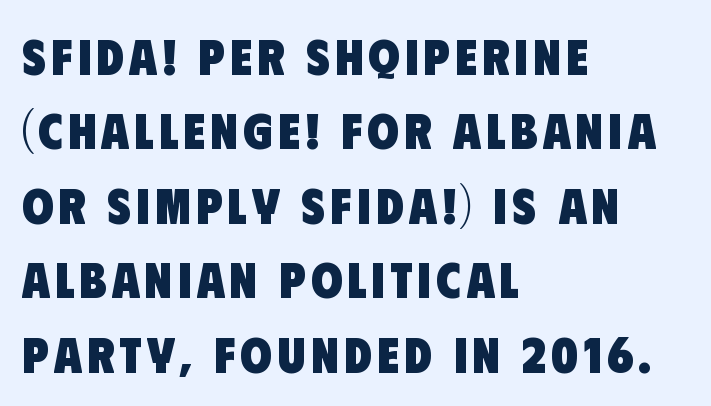
Q: Is the text bold? A: Yes.
Q: Is the typeface a serif or a sans-serif typeface? A: Sans-serif.
Q: Is the text underlined? A: No.
Q: How is the paragraph aligned? A: Left-aligned.
Q: Is the spacing between lines tight, normal or loose? A: Normal.
Q: Width (condensed, normal, or wide)? A: Condensed.
Q: Stroke contrast? A: Low.
Q: x-height? A: Large.
Q: Monospaced? A: No.
